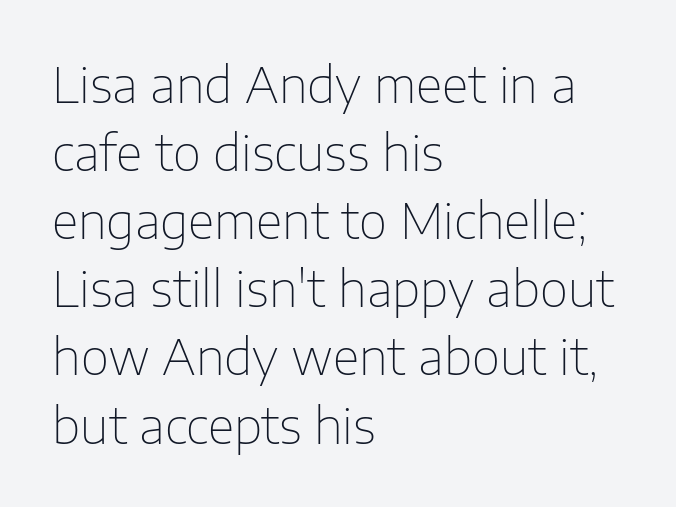
Q: Is the text bold? A: No.
Q: Is the text italic (slanted)? A: No, it is upright.
Q: Is the typeface a serif or a sans-serif typeface? A: Sans-serif.
Q: Is the text underlined? A: No.
Q: How is the paragraph aligned? A: Left-aligned.
Q: Is the spacing between letters normal or unusually wide? A: Normal.
Q: Is the spacing between lines tight, normal or loose? A: Normal.
Q: Width (condensed, normal, or wide)? A: Normal.
Q: Stroke contrast? A: Low.
Q: x-height? A: Medium.
Q: Monospaced? A: No.
